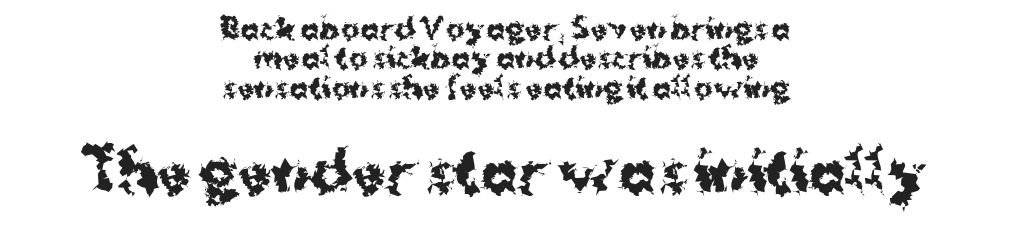
This sample uses an upright cut, with every glyph sitting square on the baseline. The face used here is a sans, in the tradition of grotesques and geometrics. The rag falls on both sides of this text block equally. I'd describe the lettering as bold — thick and assertive. The lower block of text is set noticeably larger than the block above it. The rendering uses a small line-height, squeezing the rows.
